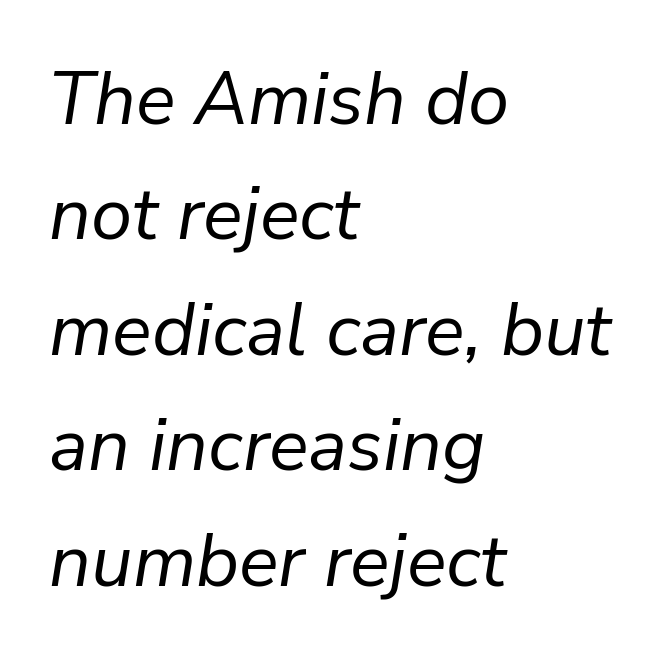
Compared with a typical body face, this is equally light or lighter still. Clear beneath every line of the passage. The ragged edge is on the right, which tells us the setting is flush left. If you measured baseline to baseline, you'd find a middling distance. The face used here is proportionally spaced, like ordinary book or web type. The rendering keeps characters at their native spacing.
